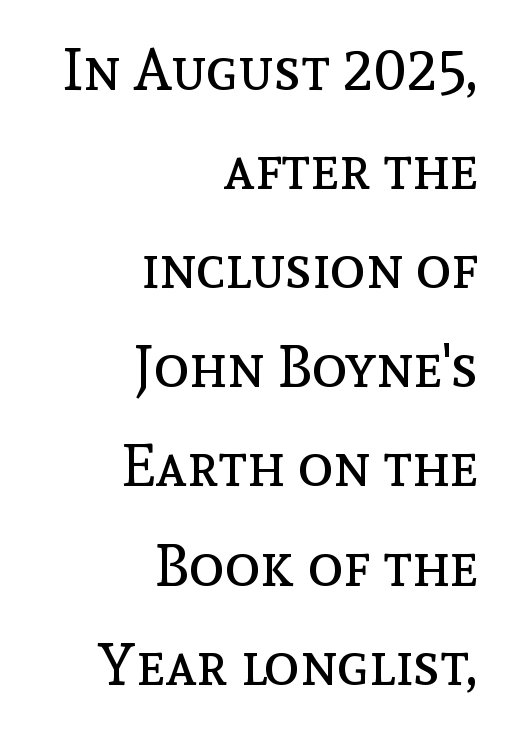
Q: Is the text bold? A: No.
Q: Is the text italic (slanted)? A: No, it is upright.
Q: Is the text underlined? A: No.
Q: How is the paragraph aligned? A: Right-aligned.
Q: Is the spacing between letters normal or unusually wide? A: Normal.
Q: Is the spacing between lines tight, normal or loose? A: Normal.
Q: Width (condensed, normal, or wide)? A: Normal.
Q: x-height? A: Medium.
Q: Monospaced? A: No.
